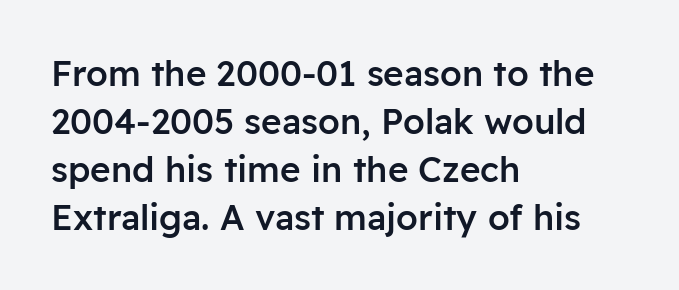
The image shows 35 px semibold sans-serif type, upright; set left-aligned, normal line spacing (1.37x), normal letter spacing, not underlined; low stroke contrast and a medium x-height.
